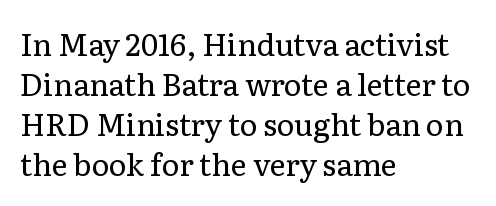
The ragged edge is on the right, which tells us the setting is flush left. Descenders are the only things crossing below the line. Look at the bottom of the vertical strokes: they flare into serifs here. No letter is thick-stroked: the sample isn't bold. The rendering uses a moderate line-height, typical for paragraphs. Is this a fixed-width face? No — the glyphs have proportional, varying widths.
